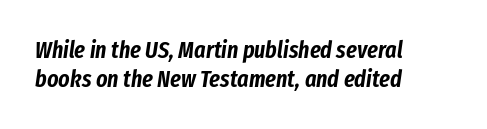
Q: Is the text italic (slanted)? A: Yes, it leans right by about 8 degrees.
Q: Is the text underlined? A: No.
Q: How is the paragraph aligned? A: Left-aligned.
Q: Is the spacing between letters normal or unusually wide? A: Normal.
